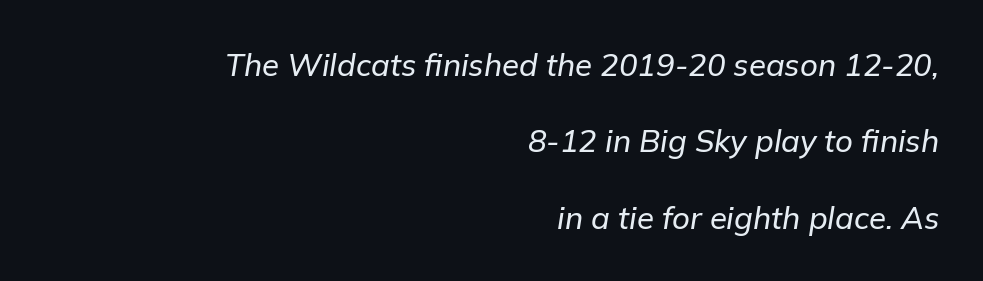
Is the block centered? No — it sits flush against the right margin. Do the characters align in a grid? No, the font is proportional. Every character sits at an angle, as italics do. Line spacing here is loose. The strip under each line holds only bare page.
